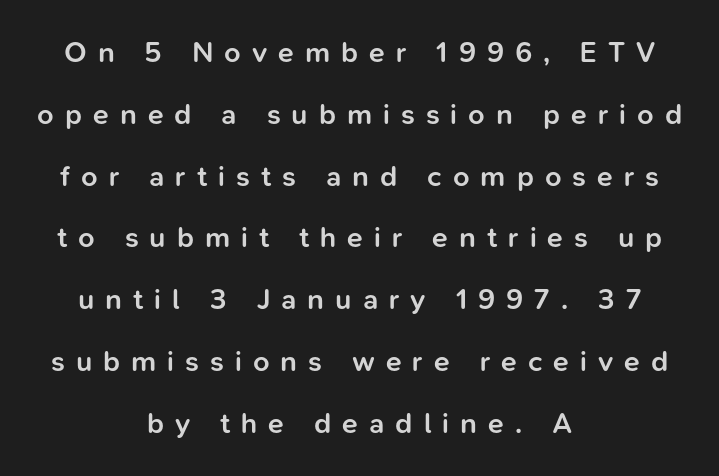
The image shows 29 px semibold sans-serif type, upright; set centered, loose line spacing (2.13x), unusually wide letter spacing (+0.38 em), not underlined; low stroke contrast and a medium x-height.
